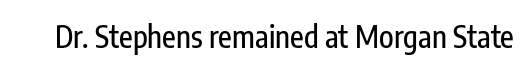
Is the letter spacing exaggerated? No — it looks like the ordinary default. Lines of text with bare space underneath. A typesetter would label this face a sans. Varying glyph widths throughout — classic text-font behaviour. Tall strokes in this sample are plumb rather than angled.
